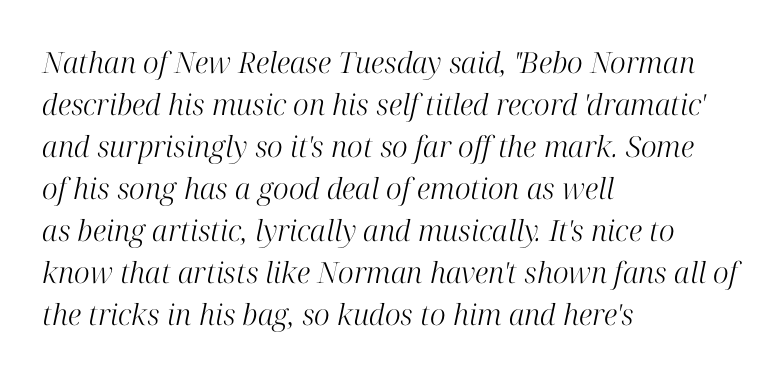
Stems here are at most as thick as an everyday book face. The foot of each line stays bare and open. Line spacing here is normal. Letterform terminals end in serifs throughout the passage. It's the slanting kind of type. The face used here is proportionally spaced, like ordinary book or web type.
